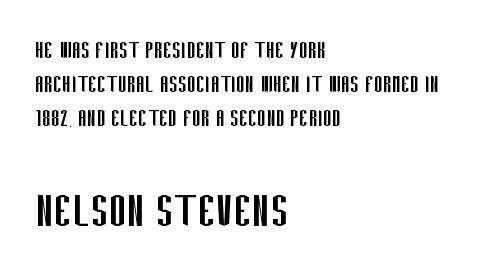
The image shows 54 px regular-weight, condensed sans-serif type, upright; set left-aligned, normal line spacing (1.26x), normal letter spacing, not underlined; the second (bottom) block is 2.0x larger; low stroke contrast and a large x-height.
